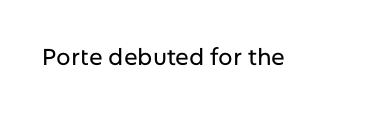
Each word holds together tightly as a unit, with standard inter-letter gaps. Posture: upright roman. The specimen omits any rule beneath the text block's lines.
